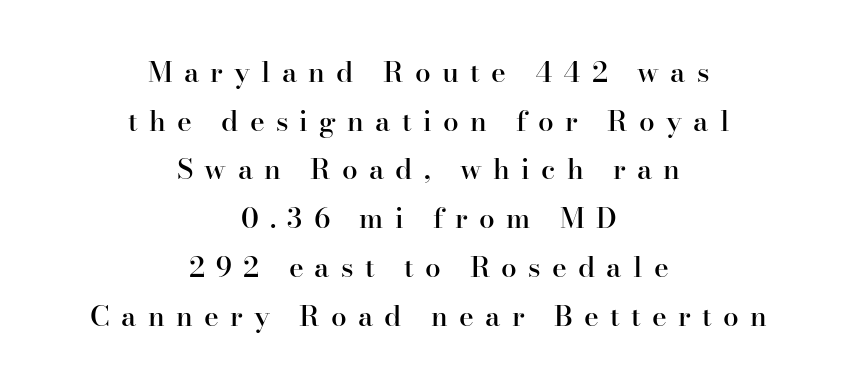
The typography opts for an upright posture over an oblique one. Letter spacing: wide. Each letter's strokes conclude with small projecting serifs. These words are printed semibold, heavier than regular yet not bold.
